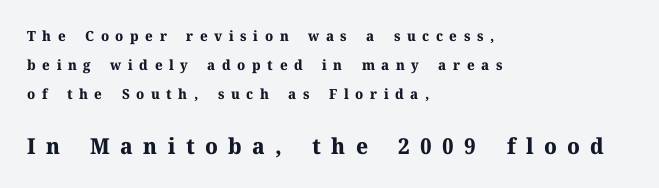
{"italic": "no", "bold": "yes", "underline": "no", "align": "left", "line_spacing": "loose", "line_spacing_ratio": 2.07, "letter_spacing": "wide", "letter_spacing_em": 0.47, "larger_block": "second", "size_ratio": 1.57, "glyph_px": 22}
